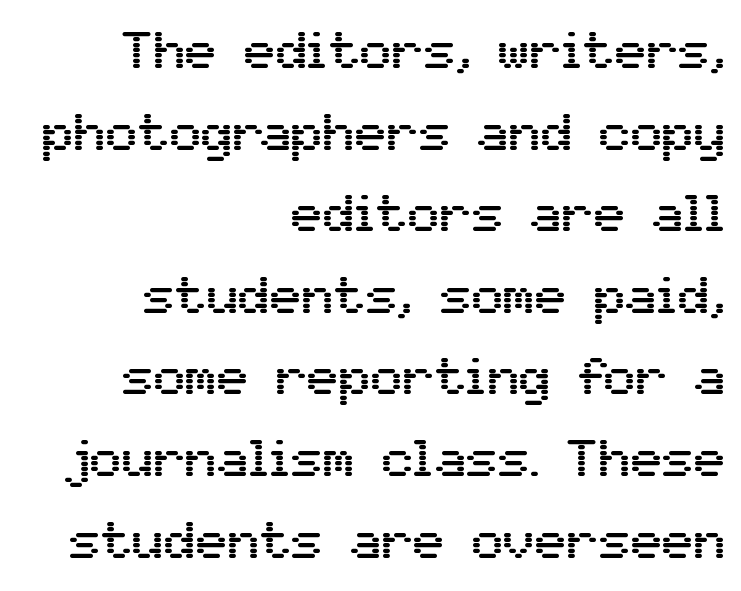
Q: Is the text italic (slanted)? A: No, it is upright.
Q: Is the typeface a serif or a sans-serif typeface? A: Sans-serif.
Q: Is the text underlined? A: No.
Q: How is the paragraph aligned? A: Right-aligned.
Q: Is the spacing between letters normal or unusually wide? A: Normal.
Q: Is the spacing between lines tight, normal or loose? A: Normal.
Q: Width (condensed, normal, or wide)? A: Normal.
Q: Stroke contrast? A: Medium.
Q: x-height? A: Medium.
Q: Monospaced? A: No.
